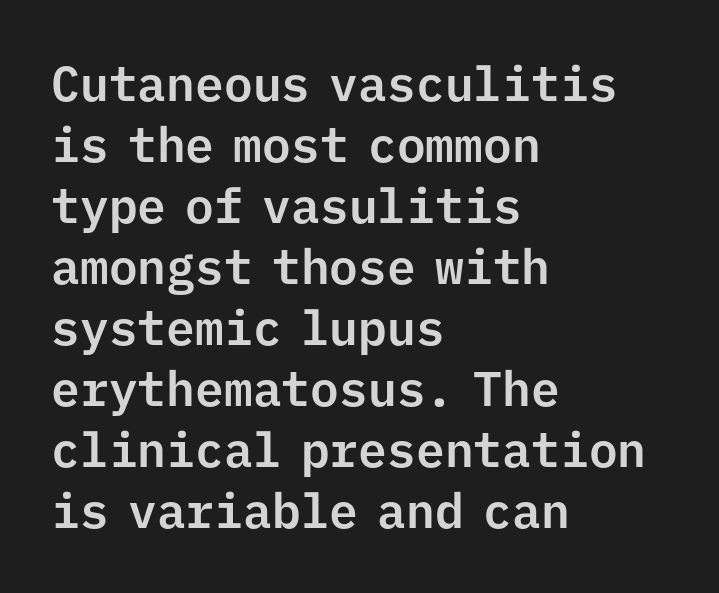
The image shows 48 px sans-serif type, upright, monospaced; set left-aligned, normal line spacing (1.27x), normal letter spacing, not underlined; low stroke contrast and a medium x-height.
